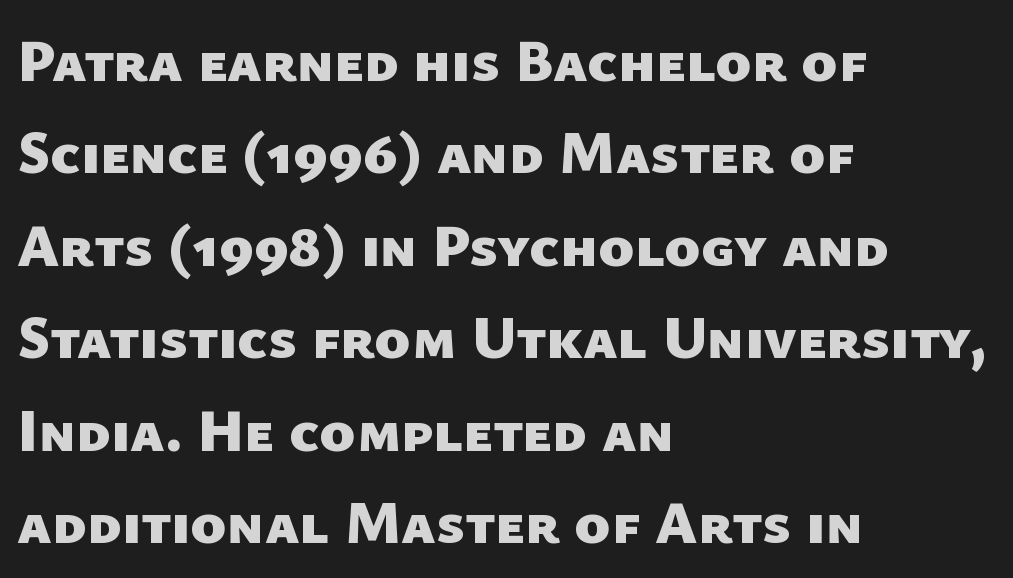
Think of a printed novel: that variable character pitch is what you see here. Nothing sits at the stroke ends, so this counts as sans-serif. Rule under the text: the space is simply empty. The line texture is even and compact thanks to regular tracking. Typographic density is high because the face is bold.
